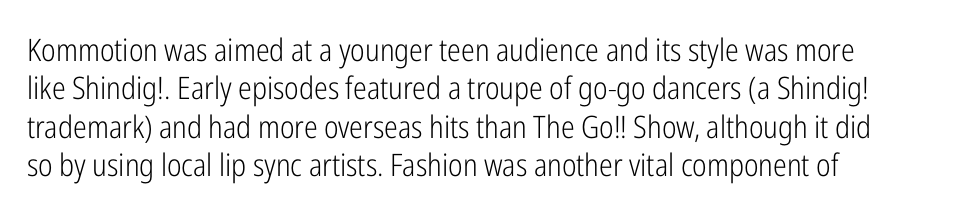
{"serif": "no", "italic": "no", "bold": "no", "weight": "light", "width": "condensed", "stroke_contrast": "low", "x_height": "medium", "monospaced": "no", "underline": "no", "align": "left", "line_spacing_ratio": 1.24, "letter_spacing": "normal", "letter_spacing_em": 0.0, "glyph_px": 31}
